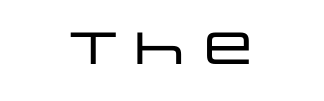
The letters stand straight up with perfectly vertical stems. Visually the block forms a symmetrical silhouette, jagged on both flanks. The rendering shows plain stroke endings on the letterforms — a sans-serif design. Nothing unusual about the tracking: characters are spaced as the font intends.
